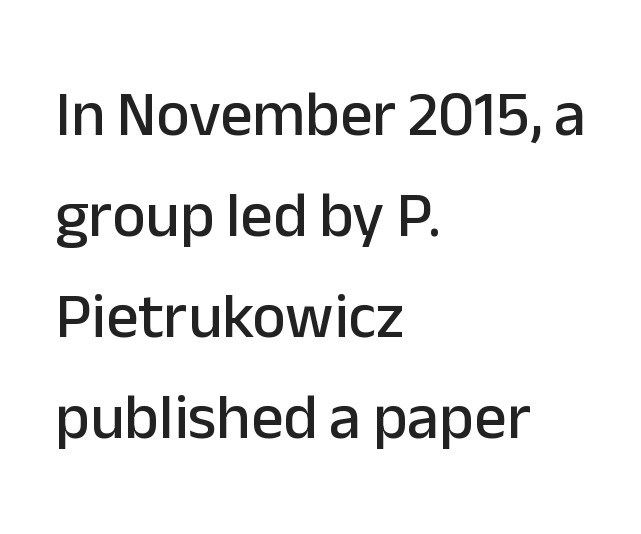
Upright lettering throughout. The passage shown is typeset with a sans-serif family. Honestly, the row spacing looks completely unremarkable. A clean baseline with only descenders dipping below it. Does extra space separate the letters? No, they use regular spacing. The compositor pushed each line to the left boundary.
